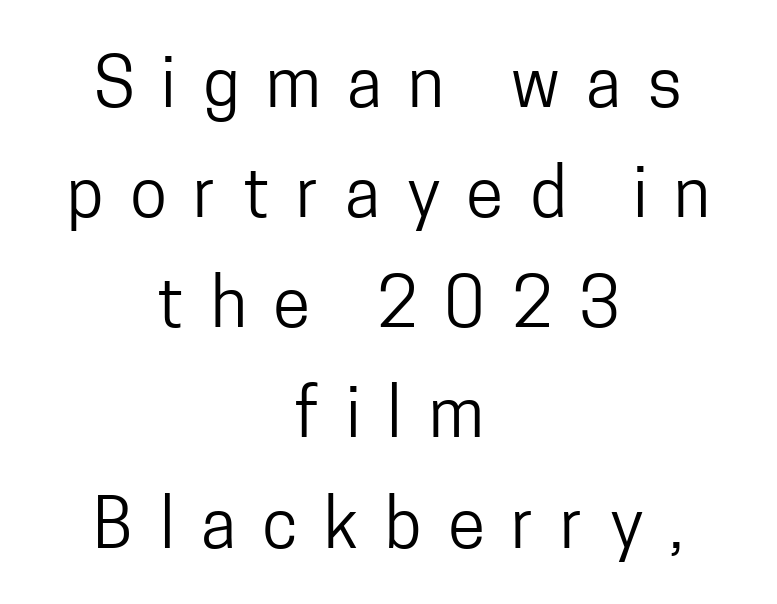
The image shows 68 px regular-weight, condensed sans-serif type, upright; set centered, normal line spacing (1.62x), unusually wide letter spacing (+0.39 em), not underlined; low stroke contrast and a medium x-height.
